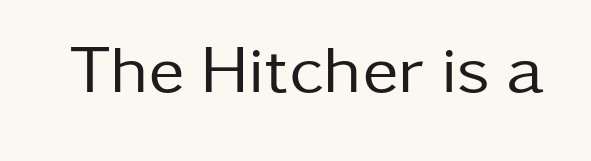
Nothing heavy about these letters — not bold at all. The rendering uses natural spacing where letterforms have individual widths. The characters display no serif detailing; their extremities are plain. There is no visible air inserted between adjacent glyphs. Clear beneath every line of the passage.
